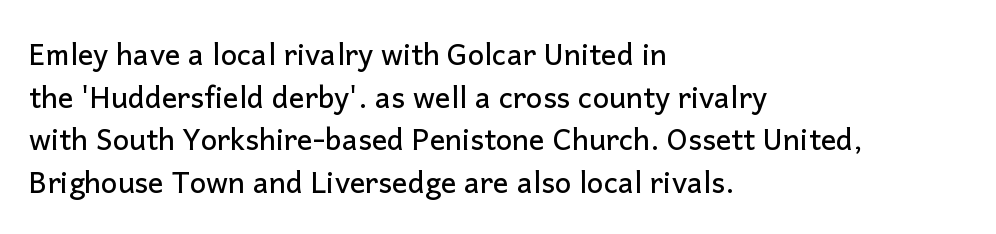
The image shows 29 px sans-serif type, upright; set left-aligned, normal line spacing (1.47x), normal letter spacing, not underlined; low stroke contrast and a medium x-height.
